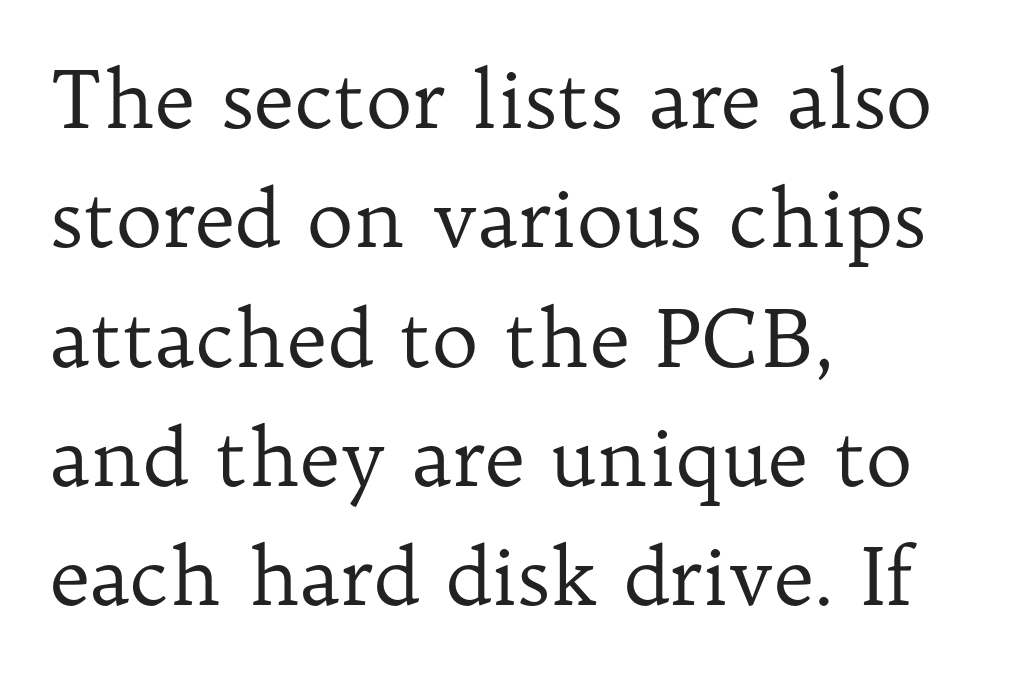
Descender tails drop into unmarked territory. Here the designer chose a conventional face with non-uniform glyph widths. This sample uses an upright cut, with every glyph sitting square on the baseline. Short and long lines alike share a common starting point at left. Compared with typical body copy, the letter spacing here is the same.
